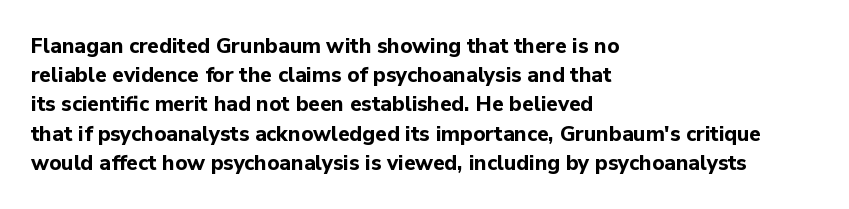
Q: Is the text bold? A: Yes.
Q: Is the text italic (slanted)? A: No, it is upright.
Q: Is the text underlined? A: No.
Q: How is the paragraph aligned? A: Left-aligned.
Q: Is the spacing between letters normal or unusually wide? A: Normal.
Q: Is the spacing between lines tight, normal or loose? A: Normal.
